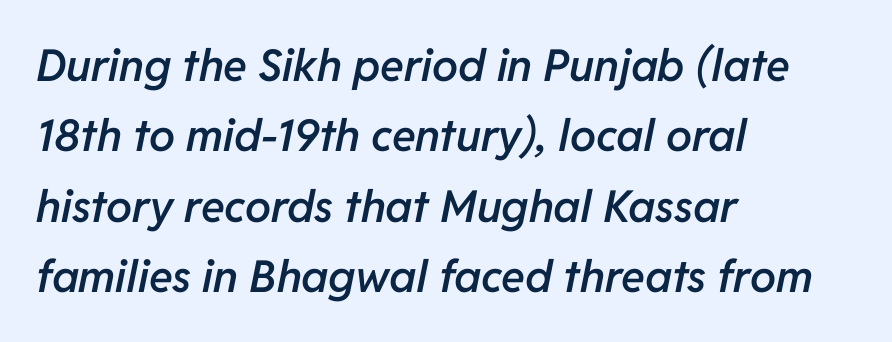
Q: Is the text bold? A: Semi-bold.
Q: Is the text italic (slanted)? A: Yes, it leans right by about 11 degrees.
Q: Is the text underlined? A: No.
Q: How is the paragraph aligned? A: Left-aligned.
Q: Is the spacing between letters normal or unusually wide? A: Normal.
Q: Is the spacing between lines tight, normal or loose? A: Normal.
Q: Width (condensed, normal, or wide)? A: Normal.
Q: Stroke contrast? A: Low.
Q: x-height? A: Medium.
Q: Monospaced? A: No.
